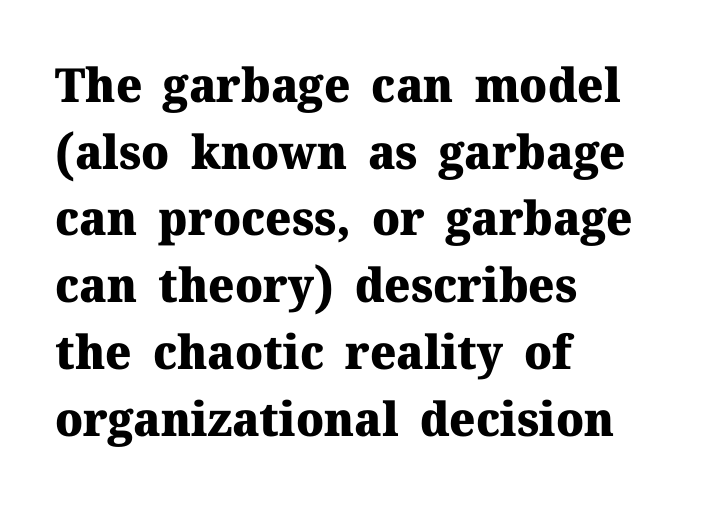
Q: Is the text bold? A: Yes.
Q: Is the text italic (slanted)? A: No, it is upright.
Q: Is the typeface a serif or a sans-serif typeface? A: Serif.
Q: Is the text underlined? A: No.
Q: How is the paragraph aligned? A: Left-aligned.
Q: Is the spacing between letters normal or unusually wide? A: Normal.
Q: Is the spacing between lines tight, normal or loose? A: Normal.
Q: Width (condensed, normal, or wide)? A: Normal.
Q: Stroke contrast? A: Medium.
Q: x-height? A: Medium.
Q: Monospaced? A: No.
